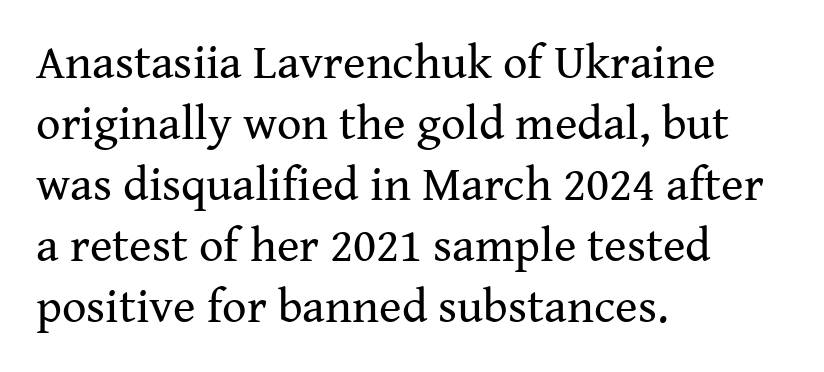
Q: Is the text bold? A: No.
Q: Is the text italic (slanted)? A: No, it is upright.
Q: Is the typeface a serif or a sans-serif typeface? A: Serif.
Q: Is the text underlined? A: No.
Q: How is the paragraph aligned? A: Left-aligned.
Q: Is the spacing between letters normal or unusually wide? A: Normal.
Q: Is the spacing between lines tight, normal or loose? A: Normal.
Q: Width (condensed, normal, or wide)? A: Normal.
Q: Stroke contrast? A: Medium.
Q: x-height? A: Medium.
Q: Monospaced? A: No.
